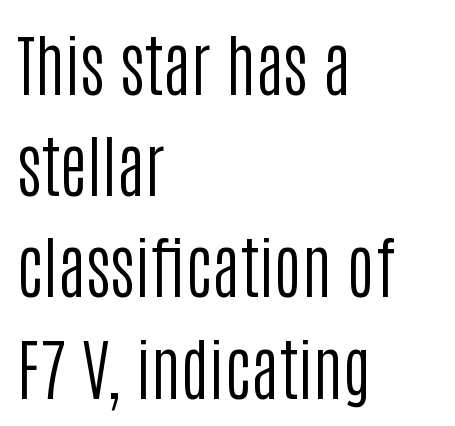
{"serif": "no", "italic": "no", "bold": "no", "weight": "regular", "width": "condensed", "stroke_contrast": "low", "x_height": "large", "monospaced": "no", "underline": "no", "align": "left", "line_spacing": "normal", "line_spacing_ratio": 1.51, "letter_spacing": "normal", "letter_spacing_em": 0.0, "glyph_px": 67}
